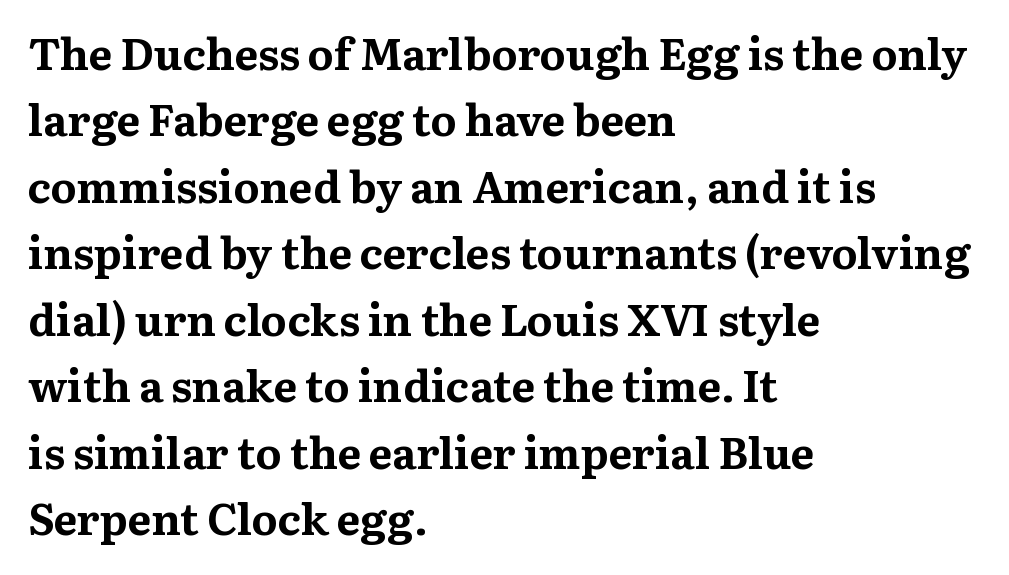
The image shows 44 px bold serif type, upright; set left-aligned, normal line spacing (1.51x), normal letter spacing, not underlined; medium stroke contrast and a medium x-height.
